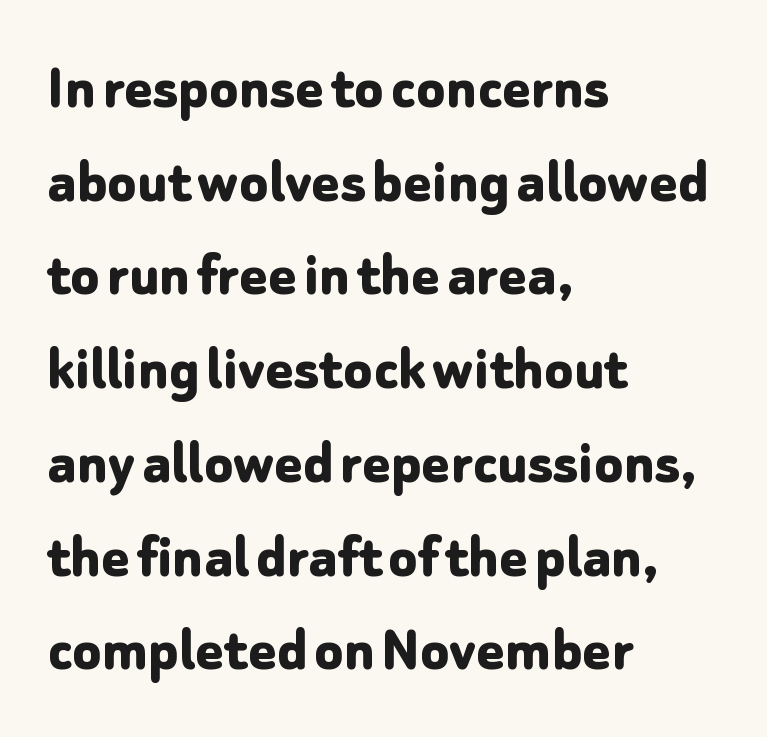
{"serif": "no", "italic": "no", "bold": "yes", "weight": "bold", "width": "normal", "stroke_contrast": "low", "x_height": "medium", "monospaced": "no", "underline": "no", "align": "left", "line_spacing": "normal", "line_spacing_ratio": 1.42, "letter_spacing": "normal", "letter_spacing_em": 0.0, "glyph_px": 66}
